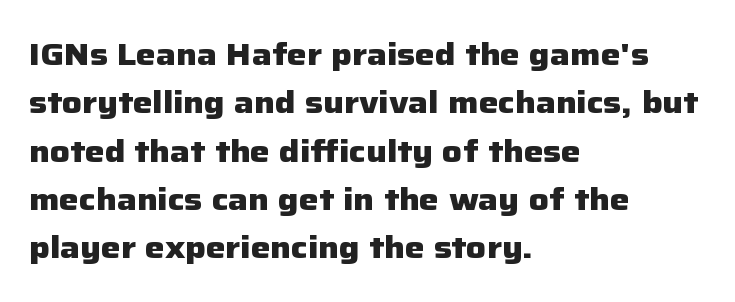
The image shows 31 px heavy sans-serif type, upright; set left-aligned, normal line spacing (1.56x), normal letter spacing, not underlined; low stroke contrast and a medium x-height.
